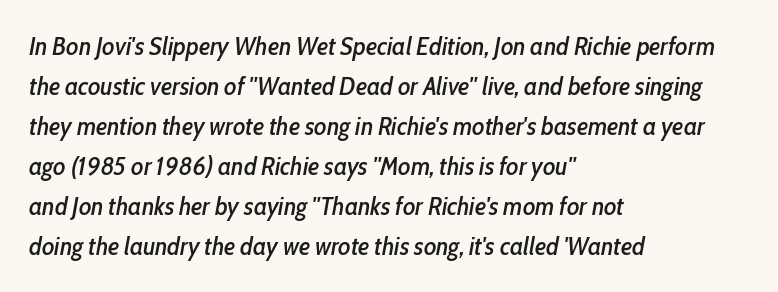
Successive baselines arrive at the customary interval. No word sits above an underline. Compared with typical body copy, the letter spacing here is the same. Designer's note — italics engaged.
